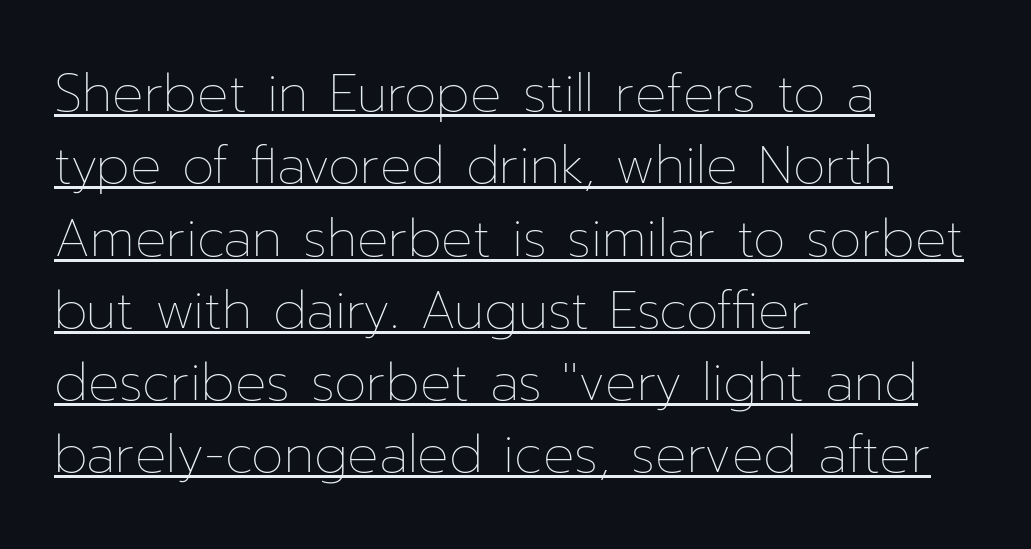
The image shows 52 px thin type, upright; set left-aligned, normal line spacing (1.39x), normal letter spacing, underlined; low stroke contrast and a medium x-height.
